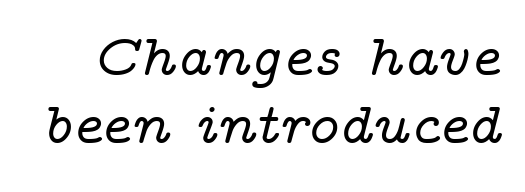
The text was rendered using a seriffed face with decorative stroke endings. Descenders hang freely into open space. This sample has the flowing, uneven cadence of proportional lettering. Tracking here is standard; glyphs follow each other at the usual distance. These lines were composed using italics.
